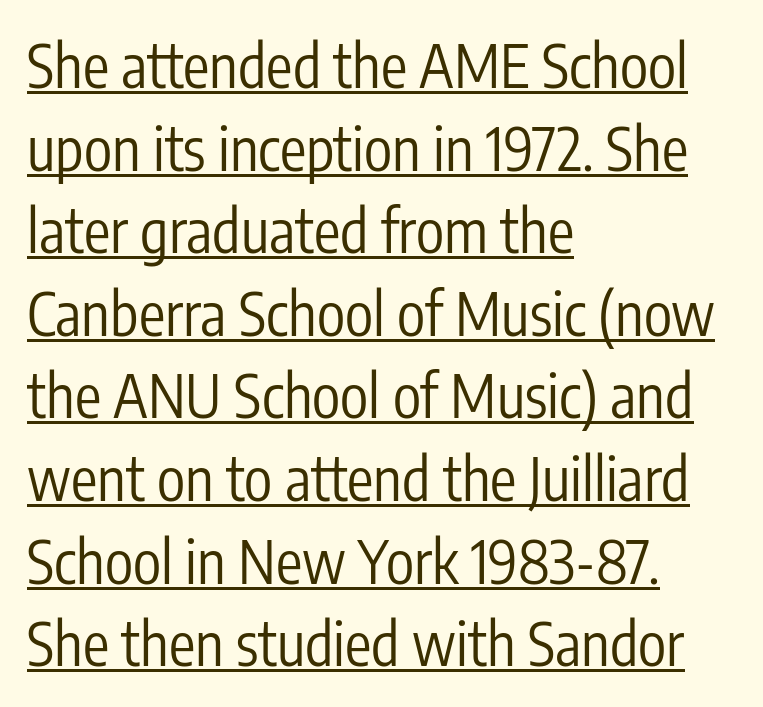
The image shows 59 px regular-weight, condensed sans-serif type, upright; set left-aligned, normal line spacing (1.4x), normal letter spacing, underlined; low stroke contrast and a medium x-height.
